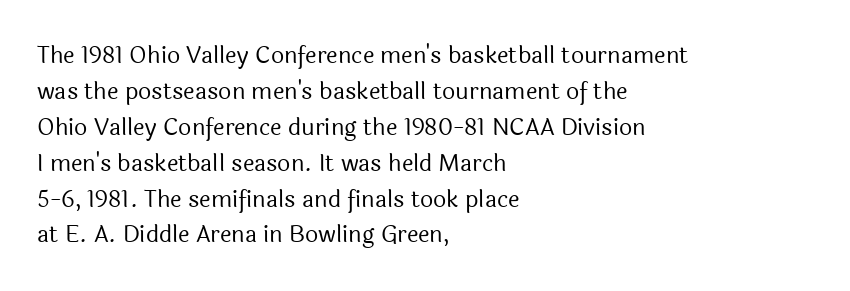
The image shows 23 px text type, upright; set left-aligned, normal line spacing (1.56x), normal letter spacing, not underlined.
